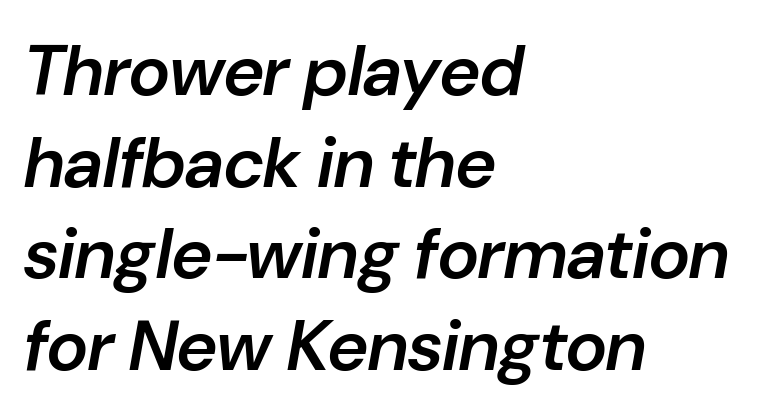
The image shows 71 px semibold type, italic (leaning right); set left-aligned, normal line spacing (1.29x), normal letter spacing, not underlined; low stroke contrast and a medium x-height.
